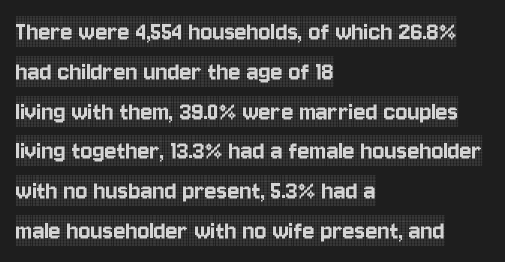
Think of a printed novel: that variable character pitch is what you see here. These lines stack with their left ends in a neat column. Do the letters lean? They stand straight. The line texture is even and compact thanks to regular tracking. Reading down the column, the eye jumps a familiar distance to each next line. The zone under the glyphs is completely vacant.
